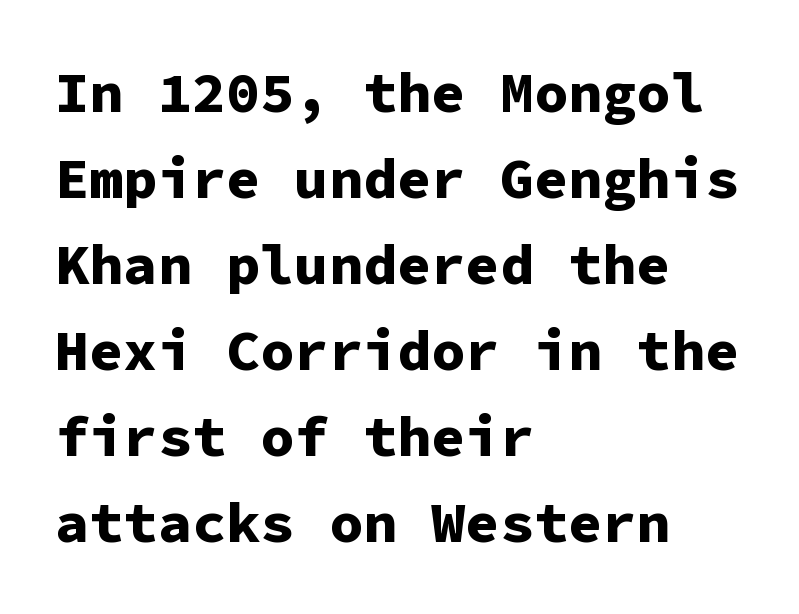
{"serif": "no", "italic": "no", "bold": "yes", "weight": "bold", "width": "normal", "stroke_contrast": "low", "x_height": "medium", "monospaced": "yes", "underline": "no", "align": "left", "line_spacing": "normal", "line_spacing_ratio": 1.51, "letter_spacing": "normal", "letter_spacing_em": 0.0, "glyph_px": 57}
